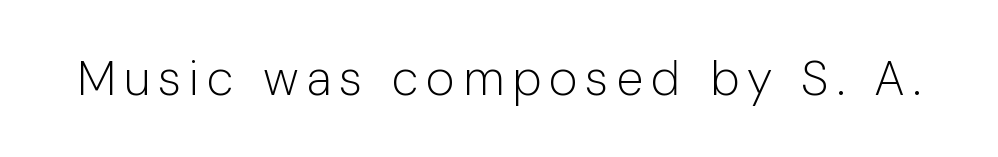
This is the regular roman posture of the typeface. This sample has the flowing, uneven cadence of proportional lettering. Letters rest on an invisible, unmarked baseline. The typeface chosen for these lines omits serifs. No extra ink here — the face is not bold.
